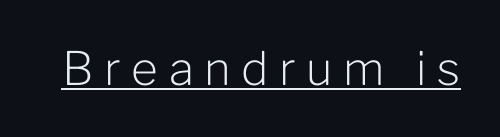
{"serif": "no", "italic": "no", "bold": "no", "weight": "light", "width": "normal", "stroke_contrast": "low", "x_height": "medium", "monospaced": "no", "underline": "yes", "letter_spacing": "wide", "letter_spacing_em": 0.23, "glyph_px": 46}
